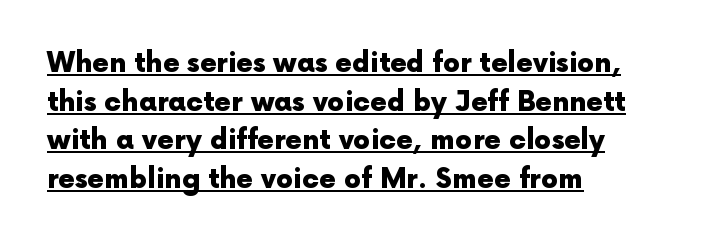
Q: Is the text bold? A: Yes.
Q: Is the text italic (slanted)? A: No, it is upright.
Q: Is the text underlined? A: Yes.
Q: How is the paragraph aligned? A: Left-aligned.
Q: Is the spacing between letters normal or unusually wide? A: Normal.
Q: Is the spacing between lines tight, normal or loose? A: Normal.
